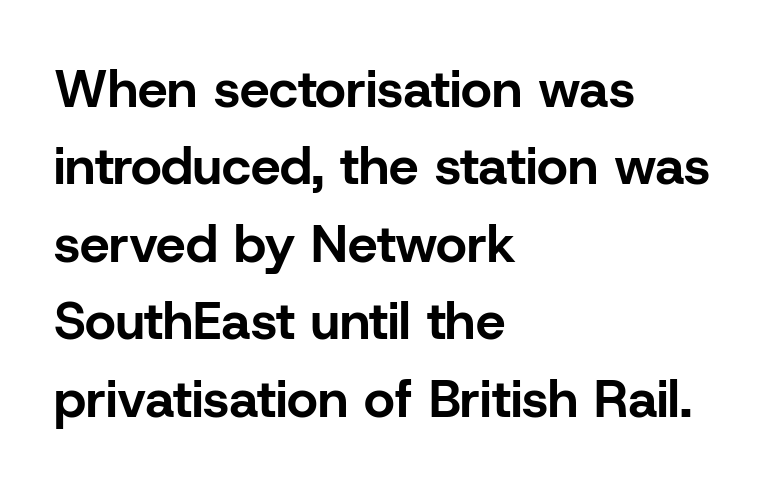
{"serif": "no", "italic": "no", "bold": "yes", "weight": "bold", "width": "normal", "stroke_contrast": "low", "x_height": "medium", "monospaced": "no", "underline": "no", "align": "left", "line_spacing": "normal", "line_spacing_ratio": 1.46, "letter_spacing": "normal", "letter_spacing_em": 0.0, "glyph_px": 53}
